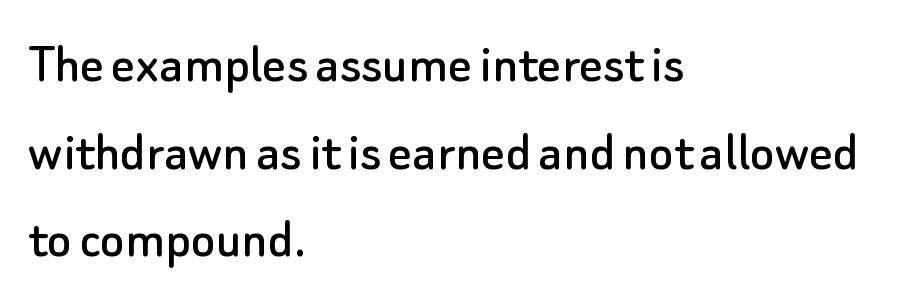
Q: Is the text italic (slanted)? A: No, it is upright.
Q: Is the typeface a serif or a sans-serif typeface? A: Sans-serif.
Q: Is the text underlined? A: No.
Q: How is the paragraph aligned? A: Left-aligned.
Q: Is the spacing between letters normal or unusually wide? A: Normal.
Q: Is the spacing between lines tight, normal or loose? A: Normal.
Q: Width (condensed, normal, or wide)? A: Normal.
Q: Stroke contrast? A: Low.
Q: x-height? A: Small.
Q: Monospaced? A: No.
